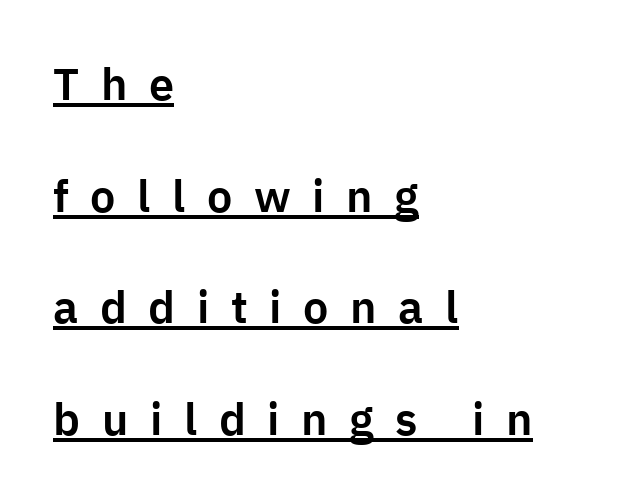
Is this a fixed-width face? No — the glyphs have proportional, varying widths. The text block is weighted toward the left margin, trailing off unevenly rightward. Reading down the column, the eye jumps a long way to each next line. Loose tracking; the words dissolve into strings of separated letters. This is the regular roman posture of the typeface.
